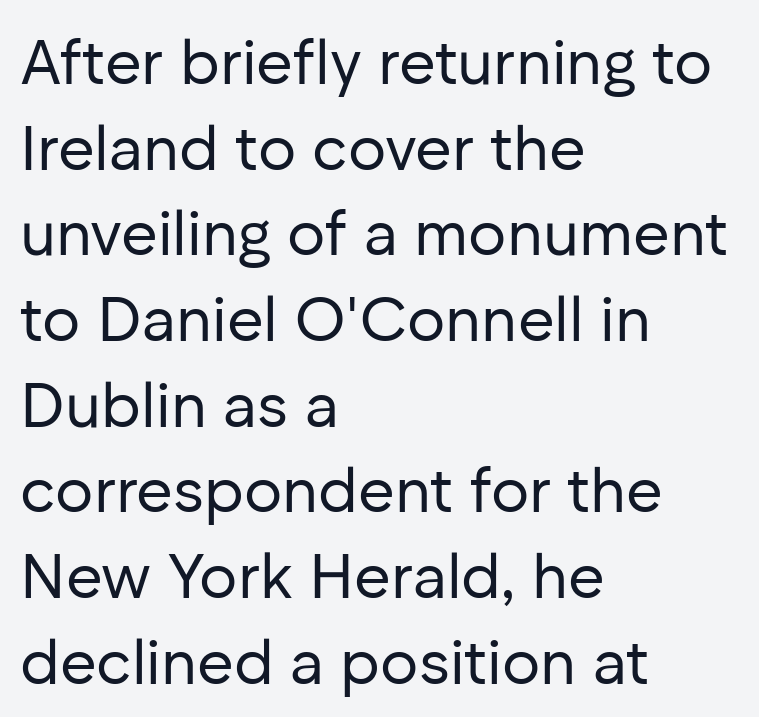
This is roman type, the default non-slanted kind. Notice how descenders clear the ascenders below comfortably — that's standard leading. Each word holds together tightly as a unit, with standard inter-letter gaps. Note: no serifs on the glyphs. Is the stroke heavy? The answer is a plain regular-or-lighter.
